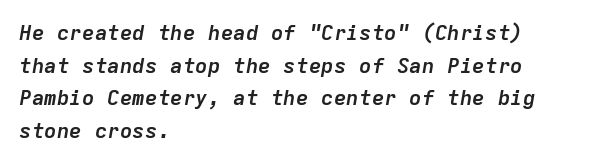
The tracking reads as untouched default to a designer's eye. The face used here has a pronounced slope to its letters. Caption: bold face, heavy strokes. Evenly set lines give the paragraph a standard silhouette. The paragraph shown leans on its left margin. Glance below the letters and you will spot only blank space.
